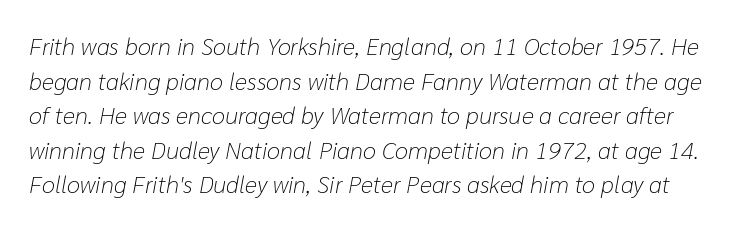
The image shows 24 px text type, italic (leaning right); set normal line spacing (1.44x), normal letter spacing, not underlined.
